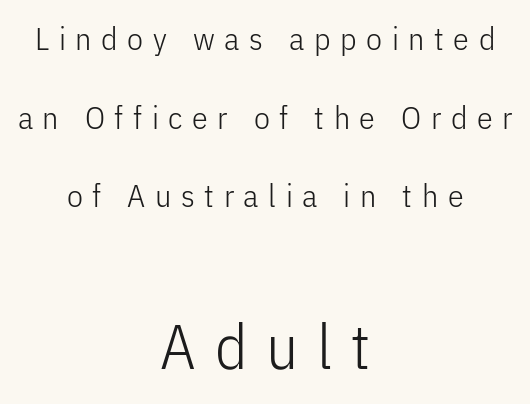
The image shows 63 px light, condensed sans-serif type, upright; set centered, loose line spacing (2.46x), unusually wide letter spacing (+0.3 em), not underlined; the second (bottom) block is 1.97x larger; low stroke contrast and a medium x-height.
